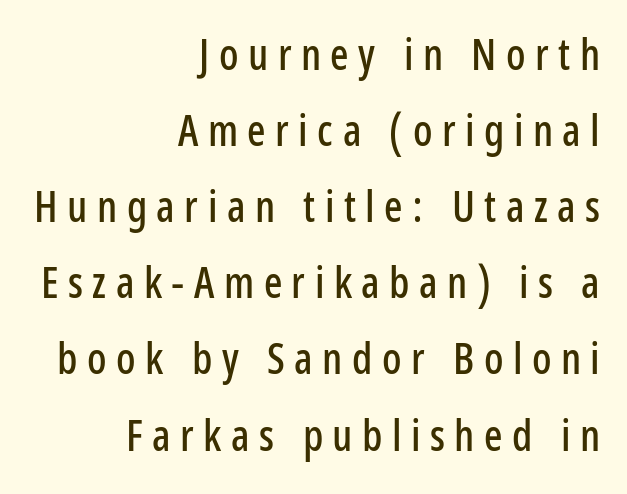
The image shows 43 px condensed sans-serif type, upright; set right-aligned, line spacing 1.77x, unusually wide letter spacing (+0.22 em), not underlined; low stroke contrast and a medium x-height.
